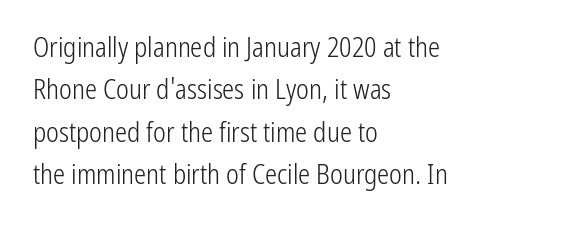
The image shows 27 px text type, upright; set left-aligned, normal line spacing (1.57x), normal letter spacing, not underlined.
